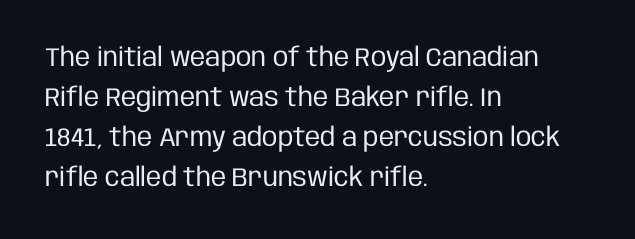
{"italic": "no", "bold": "no", "underline": "no", "align": "left", "line_spacing": "normal", "line_spacing_ratio": 1.54, "letter_spacing": "normal", "letter_spacing_em": 0.0, "glyph_px": 26}
